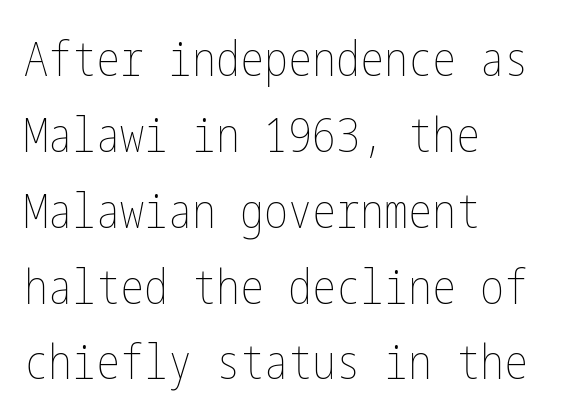
{"italic": "no", "bold": "no", "weight": "thin", "width": "condensed", "stroke_contrast": "low", "x_height": "medium", "underline": "no", "align": "left", "line_spacing": "normal", "line_spacing_ratio": 1.58, "letter_spacing": "normal", "letter_spacing_em": 0.0, "glyph_px": 48}
